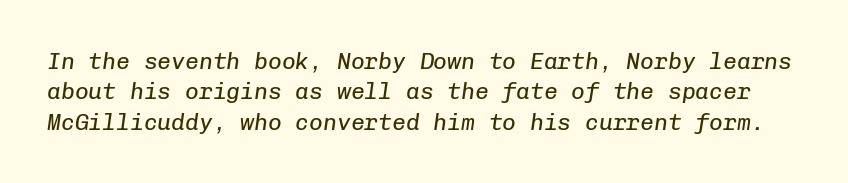
The image shows 23 px text type, italic (leaning right); set normal line spacing (1.32x), normal letter spacing, not underlined.
